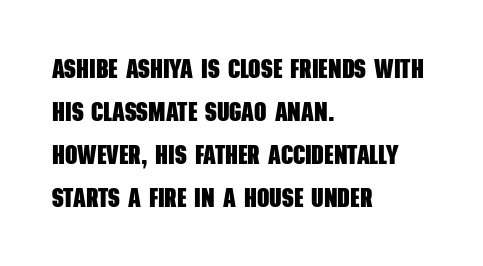
Q: Is the text bold? A: Yes.
Q: Is the text underlined? A: No.
Q: How is the paragraph aligned? A: Left-aligned.
Q: Is the spacing between letters normal or unusually wide? A: Normal.
Q: Is the spacing between lines tight, normal or loose? A: Normal.
